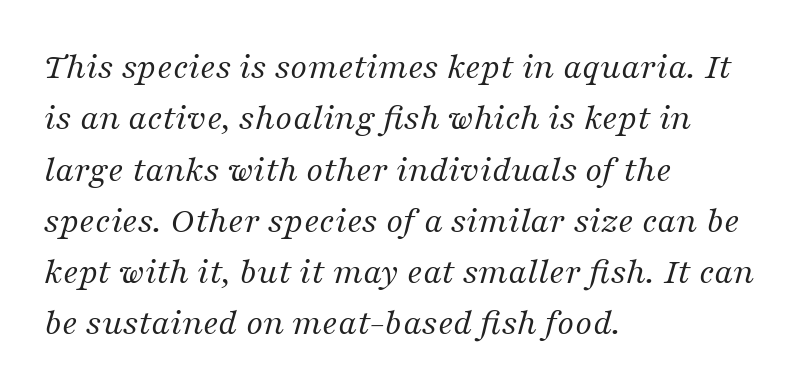
Q: Is the text bold? A: No.
Q: Is the text italic (slanted)? A: Yes, it leans right by about 16 degrees.
Q: Is the typeface a serif or a sans-serif typeface? A: Serif.
Q: Is the text underlined? A: No.
Q: How is the paragraph aligned? A: Left-aligned.
Q: Is the spacing between letters normal or unusually wide? A: Normal.
Q: Is the spacing between lines tight, normal or loose? A: Normal.
Q: Width (condensed, normal, or wide)? A: Normal.
Q: Stroke contrast? A: Medium.
Q: x-height? A: Medium.
Q: Monospaced? A: No.
